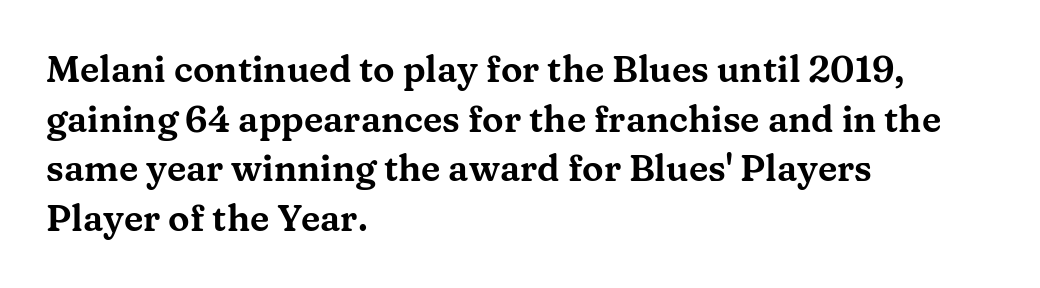
How would I describe the line gaps? Plain and ordinary. Has an underline been added? It has not. Tall strokes in this sample are plumb rather than angled. These lines keep a tight, regular rhythm from letter to letter. A typesetter would call this proportional, since set widths differ per character. Visually the block forms a straight wall on the left and a jagged coastline on the right.
